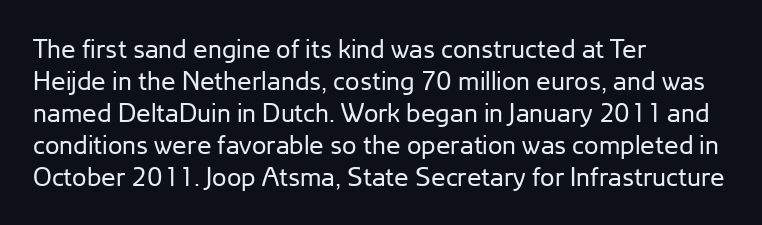
The image shows 26 px text type, upright; set left-aligned, line spacing 1.23x, normal letter spacing, not underlined.
